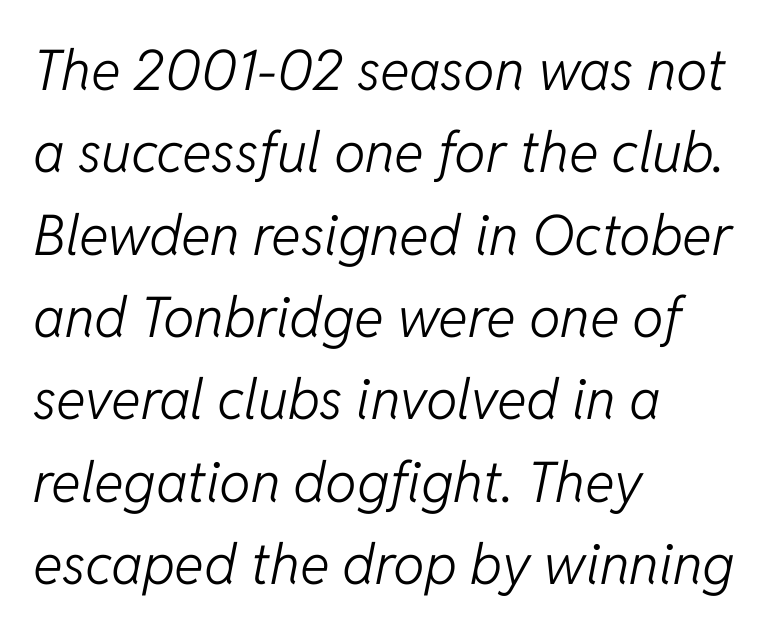
Default kerning and tracking; the words read as compact shapes. Lines of text with bare space underneath. Does the lettering tilt? It does — this is italic. The passage shown stacks its lines at a standard gap. The lines are quadded left. This sample has the flowing, uneven cadence of proportional lettering.
